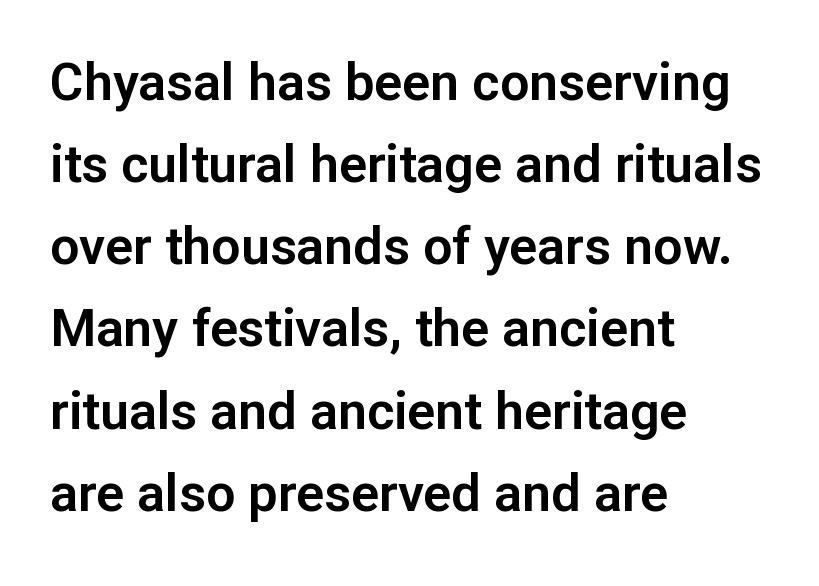
{"serif": "no", "italic": "no", "width": "normal", "stroke_contrast": "low", "x_height": "medium", "monospaced": "no", "underline": "no", "align": "left", "line_spacing": "normal", "line_spacing_ratio": 1.58, "letter_spacing": "normal", "letter_spacing_em": 0.0, "glyph_px": 52}
